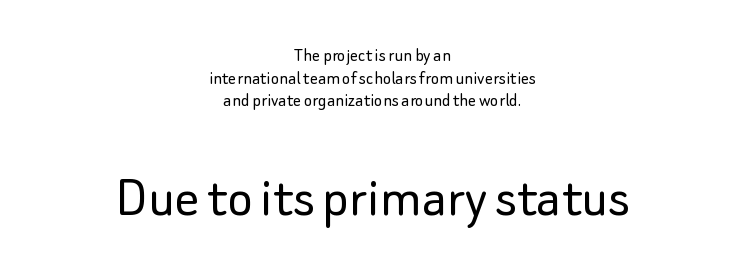
The image shows 61 px light sans-serif type, upright; set centered, tight line spacing (1.13x), normal letter spacing, not underlined; the second (bottom) block is 3.05x larger; low stroke contrast and a small x-height.
